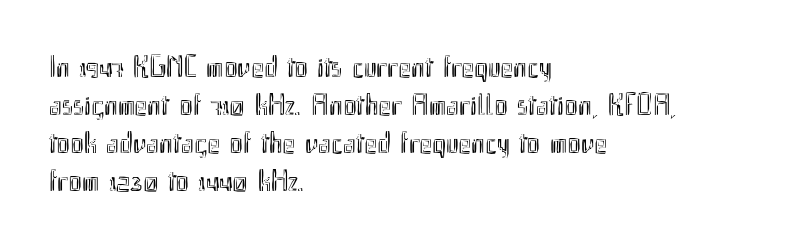
Nobody touched the tracking dial on this one. Words float on clear page, feet unadorned. The letters stand straight up with perfectly vertical stems. Caption: multi-line text, flush left, ragged right. Think of a printed novel: that variable character pitch is what you see here.
